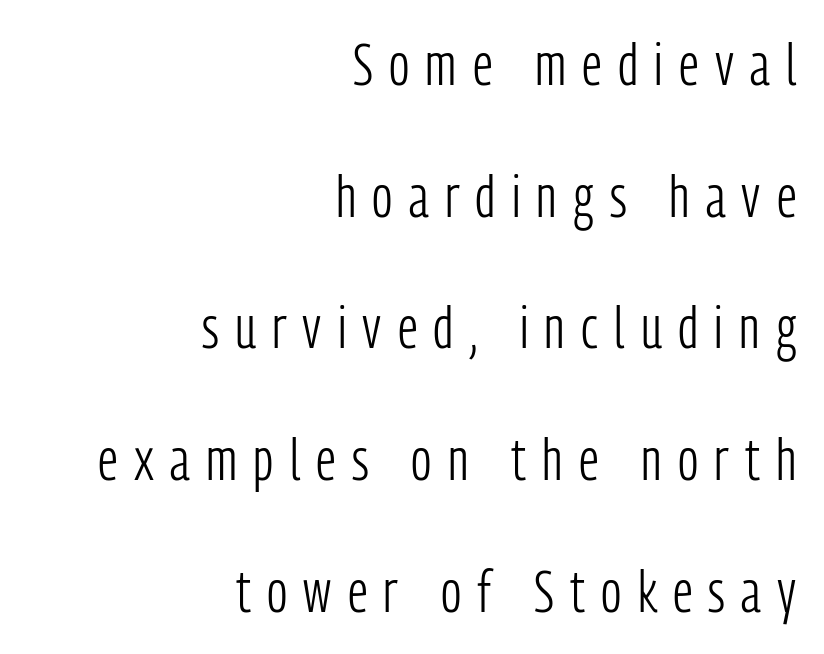
{"serif": "no", "italic": "no", "bold": "no", "weight": "light", "width": "condensed", "stroke_contrast": "low", "x_height": "medium", "monospaced": "no", "underline": "no", "align": "right", "line_spacing": "loose", "line_spacing_ratio": 2.27, "letter_spacing": "wide", "letter_spacing_em": 0.28, "glyph_px": 58}
